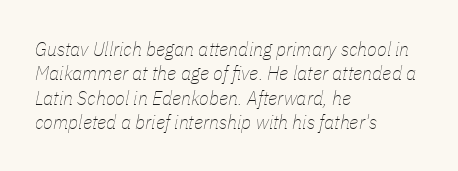
{"italic": "yes", "lean": "right", "slant_degrees": 11, "bold": "no", "underline": "no", "align": "left", "line_spacing_ratio": 1.22, "letter_spacing": "normal", "letter_spacing_em": 0.0, "glyph_px": 20}
